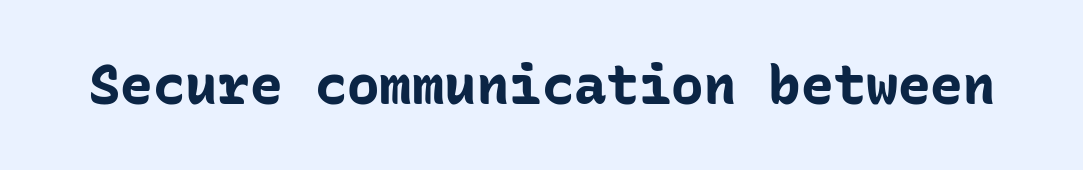
The image shows 54 px bold sans-serif type, upright, monospaced; set normal letter spacing, not underlined; low stroke contrast and a medium x-height.
